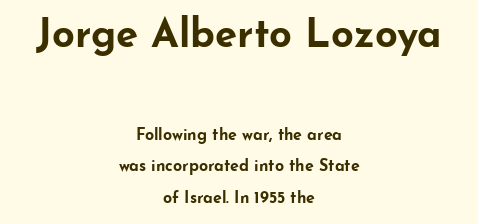
Q: Is the text bold? A: Yes.
Q: Is the text italic (slanted)? A: No, it is upright.
Q: Is the typeface a serif or a sans-serif typeface? A: Sans-serif.
Q: Is the text underlined? A: No.
Q: How is the paragraph aligned? A: Centered.
Q: Is the spacing between letters normal or unusually wide? A: Normal.
Q: Is the spacing between lines tight, normal or loose? A: Loose.
Q: Which block of text is set in a larger size, the first (top) or the second (bottom)? A: The first (top) one.
Q: Width (condensed, normal, or wide)? A: Wide.
Q: Stroke contrast? A: Low.
Q: x-height? A: Small.
Q: Monospaced? A: No.
